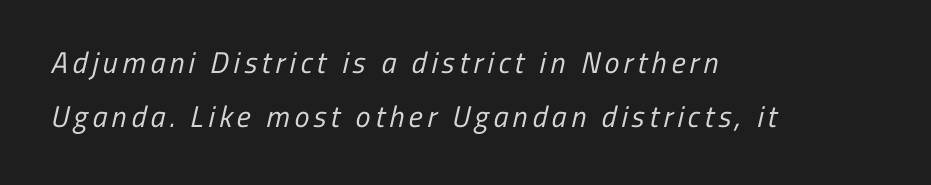
{"serif": "no", "bold": "no", "weight": "regular", "width": "condensed", "stroke_contrast": "low", "x_height": "medium", "monospaced": "no", "underline": "no", "align": "left", "line_spacing_ratio": 1.79, "glyph_px": 30}
